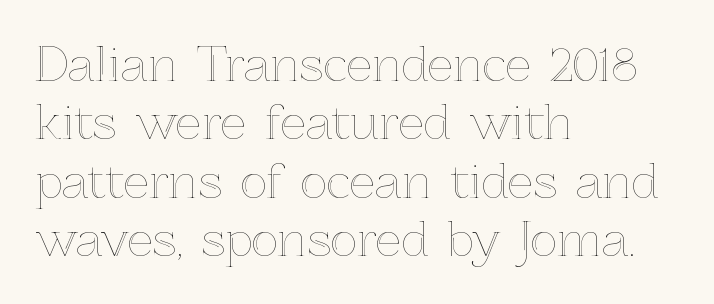
{"italic": "no", "width": "normal", "x_height": "medium", "monospaced": "no", "underline": "no", "align": "left", "line_spacing": "normal", "line_spacing_ratio": 1.27, "letter_spacing": "normal", "letter_spacing_em": 0.0, "glyph_px": 46}
